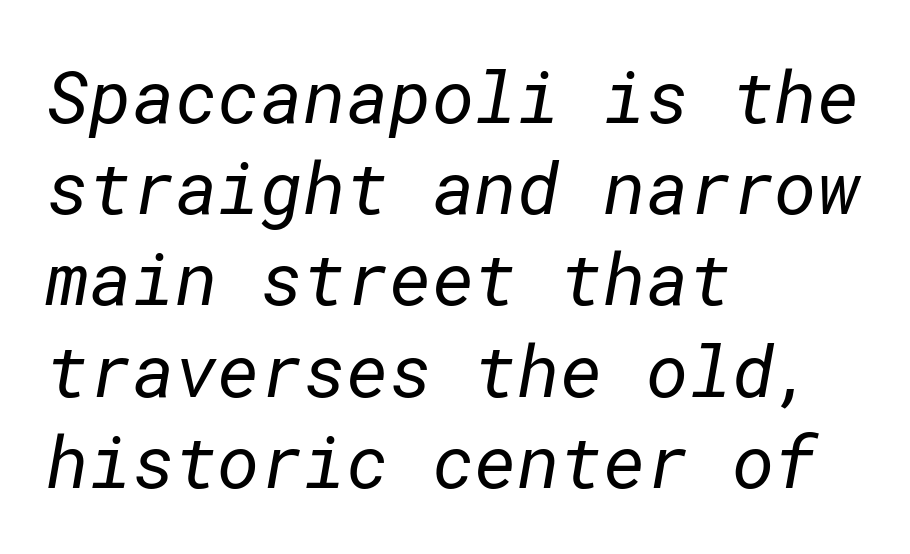
{"serif": "no", "bold": "no", "weight": "regular", "width": "normal", "stroke_contrast": "low", "x_height": "medium", "underline": "no", "align": "left", "line_spacing": "normal", "line_spacing_ratio": 1.25, "letter_spacing": "normal", "letter_spacing_em": 0.0, "glyph_px": 73}
